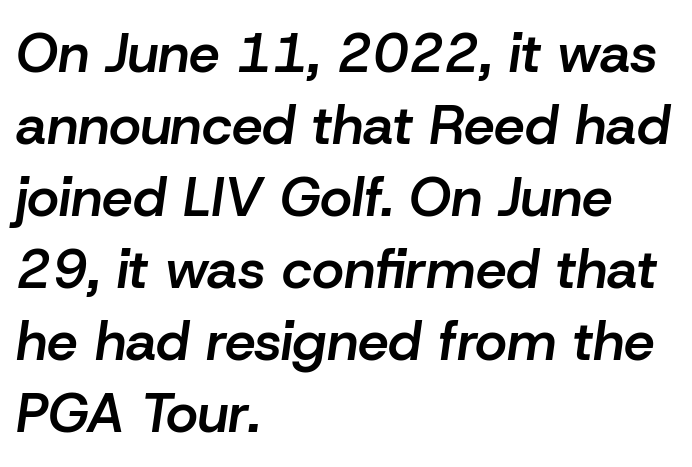
{"italic": "yes", "lean": "right", "slant_degrees": 8, "bold": "semi", "weight": "semibold", "width": "normal", "stroke_contrast": "low", "x_height": "medium", "monospaced": "no", "underline": "no", "align": "left", "line_spacing": "normal", "line_spacing_ratio": 1.31, "letter_spacing": "normal", "letter_spacing_em": 0.0, "glyph_px": 55}
